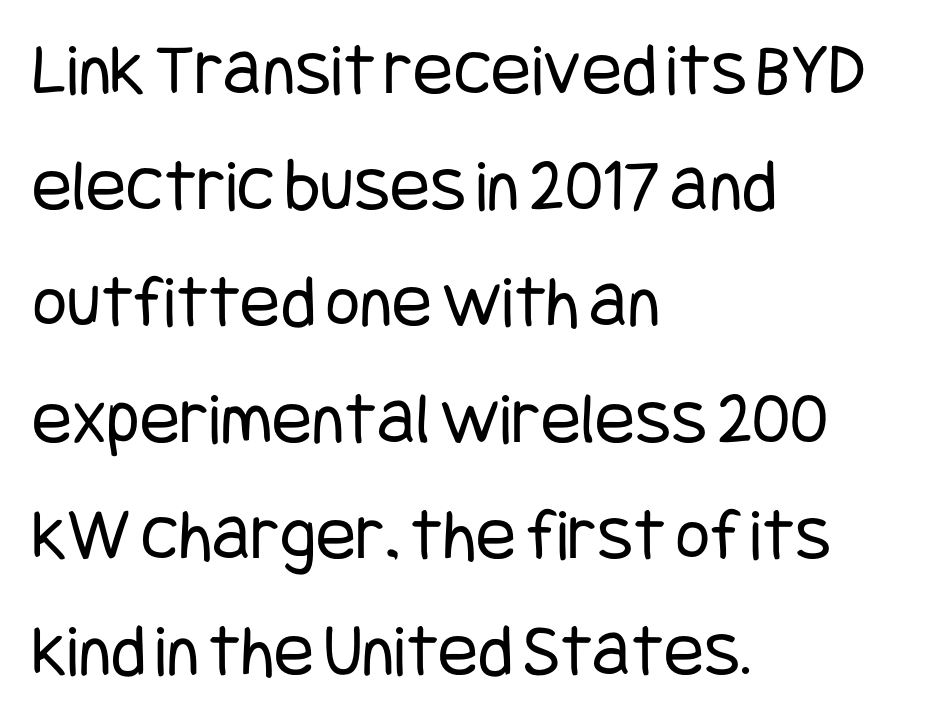
{"serif": "no", "italic": "no", "bold": "no", "weight": "regular", "width": "condensed", "stroke_contrast": "low", "x_height": "large", "underline": "no", "align": "left", "line_spacing": "normal", "line_spacing_ratio": 1.55, "letter_spacing": "normal", "letter_spacing_em": 0.0, "glyph_px": 75}
